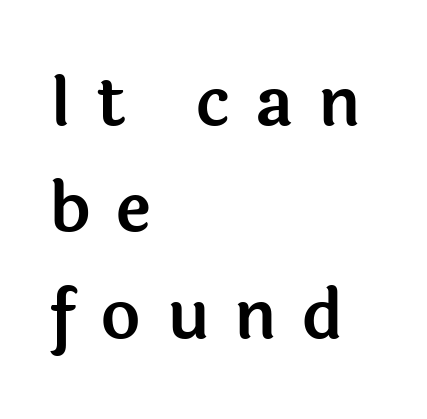
The image shows 69 px sans-serif type, upright; set left-aligned, normal line spacing (1.54x), unusually wide letter spacing (+0.36 em), not underlined; a medium x-height.
